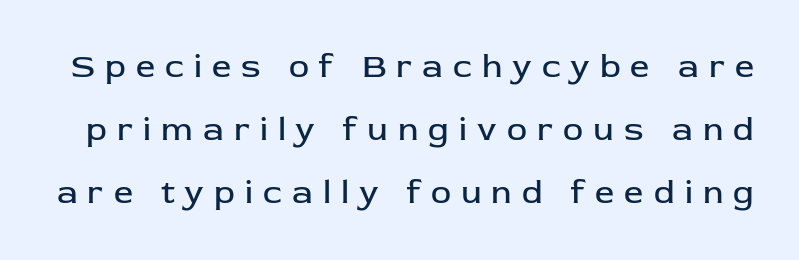
The image shows 34 px regular-weight sans-serif type, upright; set line spacing 1.86x, unusually wide letter spacing (+0.3 em), not underlined; low stroke contrast and a medium x-height.
